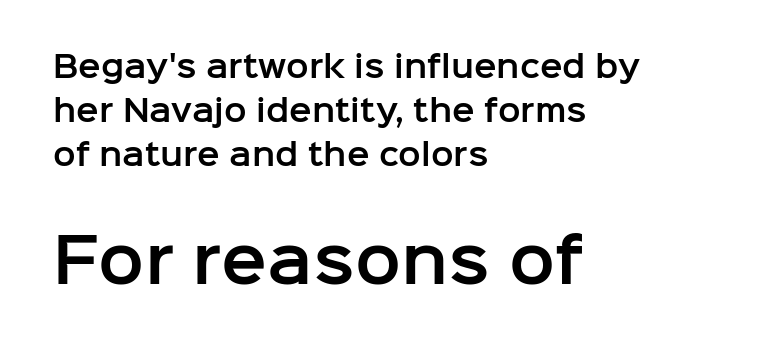
{"serif": "no", "italic": "no", "width": "normal", "stroke_contrast": "low", "x_height": "medium", "monospaced": "no", "underline": "no", "align": "left", "line_spacing": "normal", "line_spacing_ratio": 1.47, "letter_spacing": "normal", "letter_spacing_em": 0.0, "larger_block": "second", "size_ratio": 2.03, "glyph_px": 61}
